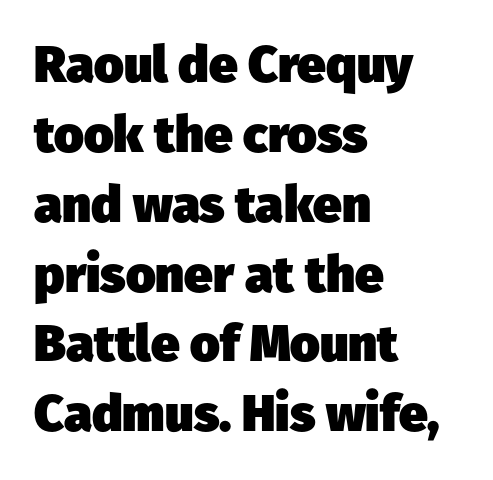
Each new line begins a customary step beneath the previous one. Unmarked baselines from the first word to the last. The horizontal fit of the characters is conventional and even. The rag falls on the right side of this text block. Spacing verdict: proportional, widths tailored to each character. Each letter's strokes conclude bluntly, with no projecting serifs.
